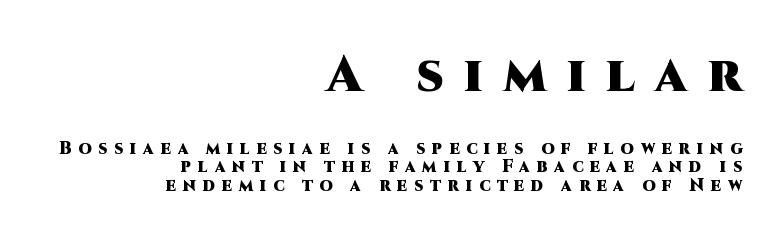
Q: Is the text bold? A: Yes.
Q: Is the text italic (slanted)? A: No, it is upright.
Q: Is the typeface a serif or a sans-serif typeface? A: Sans-serif.
Q: Is the text underlined? A: No.
Q: How is the paragraph aligned? A: Right-aligned.
Q: Is the spacing between letters normal or unusually wide? A: Unusually wide.
Q: Is the spacing between lines tight, normal or loose? A: Tight.
Q: Which block of text is set in a larger size, the first (top) or the second (bottom)? A: The first (top) one.
Q: Width (condensed, normal, or wide)? A: Normal.
Q: Stroke contrast? A: High.
Q: x-height? A: Large.
Q: Monospaced? A: No.
